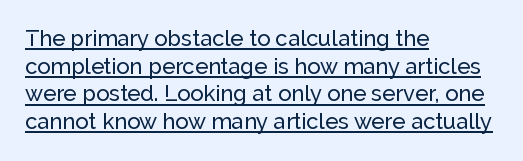
Q: Is the text italic (slanted)? A: No, it is upright.
Q: Is the text underlined? A: Yes.
Q: How is the paragraph aligned? A: Left-aligned.
Q: Is the spacing between letters normal or unusually wide? A: Normal.
Q: Is the spacing between lines tight, normal or loose? A: Normal.
